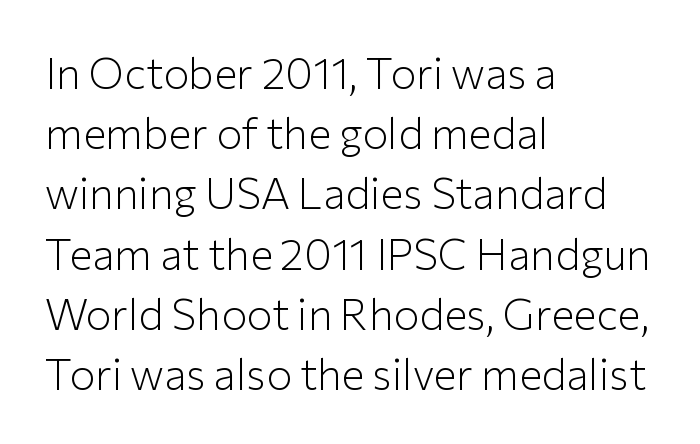
{"serif": "no", "italic": "no", "bold": "no", "weight": "light", "width": "normal", "stroke_contrast": "low", "x_height": "medium", "monospaced": "no", "underline": "no", "align": "left", "line_spacing": "normal", "line_spacing_ratio": 1.4, "letter_spacing": "normal", "letter_spacing_em": 0.0, "glyph_px": 43}
